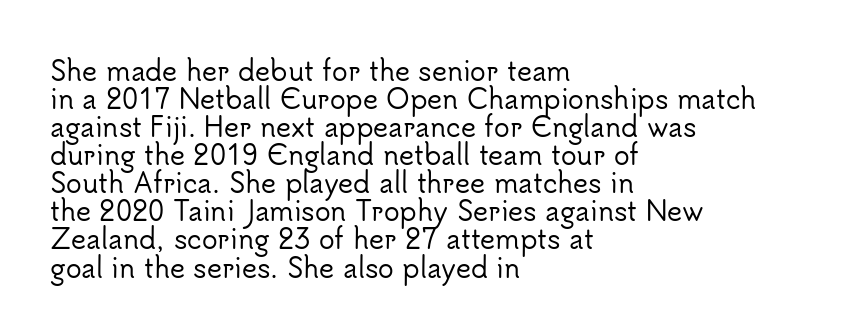
{"italic": "no", "underline": "no", "align": "left", "line_spacing": "tight", "line_spacing_ratio": 1.08, "letter_spacing": "normal", "letter_spacing_em": 0.0, "glyph_px": 26}
